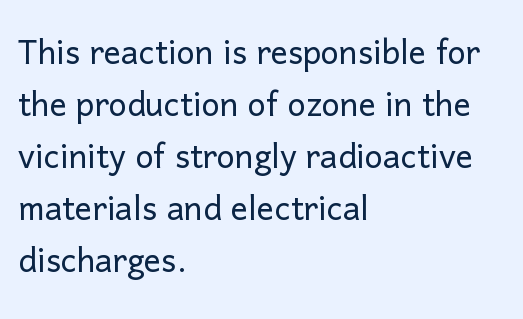
The image shows 43 px light sans-serif type, upright; set left-aligned, line spacing 1.21x, normal letter spacing, not underlined; low stroke contrast and a medium x-height.
